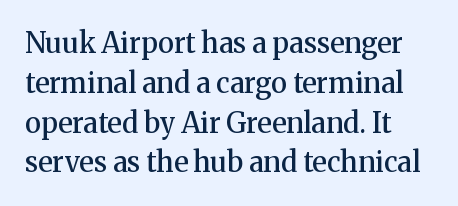
Q: Is the text bold? A: Semi-bold.
Q: Is the text italic (slanted)? A: No, it is upright.
Q: Is the typeface a serif or a sans-serif typeface? A: Serif.
Q: Is the text underlined? A: No.
Q: How is the paragraph aligned? A: Left-aligned.
Q: Is the spacing between letters normal or unusually wide? A: Normal.
Q: Is the spacing between lines tight, normal or loose? A: Normal.
Q: Width (condensed, normal, or wide)? A: Normal.
Q: Stroke contrast? A: Medium.
Q: x-height? A: Medium.
Q: Monospaced? A: No.
